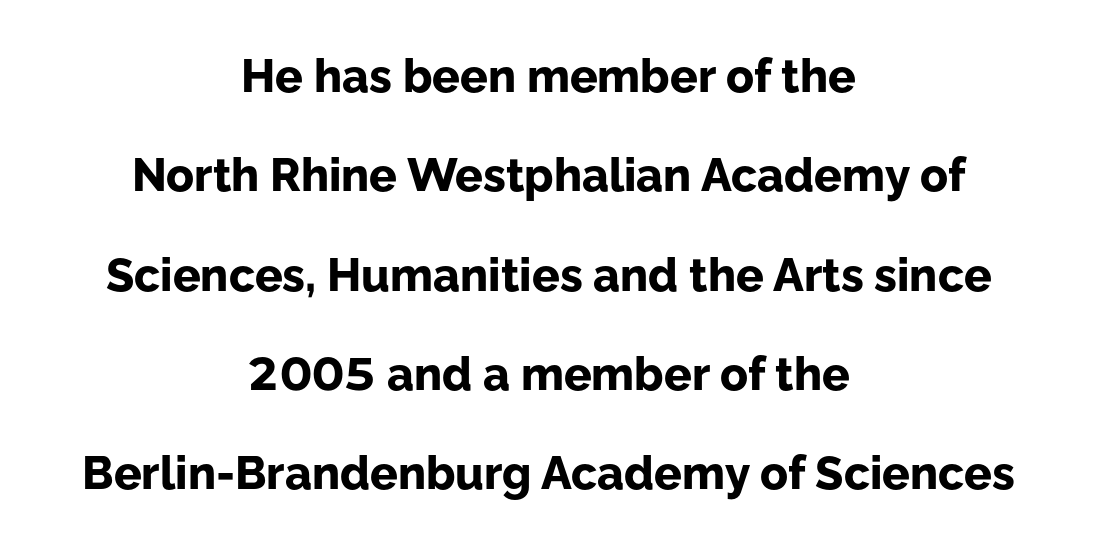
Q: Is the text bold? A: Yes.
Q: Is the text italic (slanted)? A: No, it is upright.
Q: Is the typeface a serif or a sans-serif typeface? A: Sans-serif.
Q: Is the text underlined? A: No.
Q: How is the paragraph aligned? A: Centered.
Q: Is the spacing between letters normal or unusually wide? A: Normal.
Q: Is the spacing between lines tight, normal or loose? A: Loose.
Q: Width (condensed, normal, or wide)? A: Normal.
Q: Stroke contrast? A: Low.
Q: x-height? A: Medium.
Q: Monospaced? A: No.
